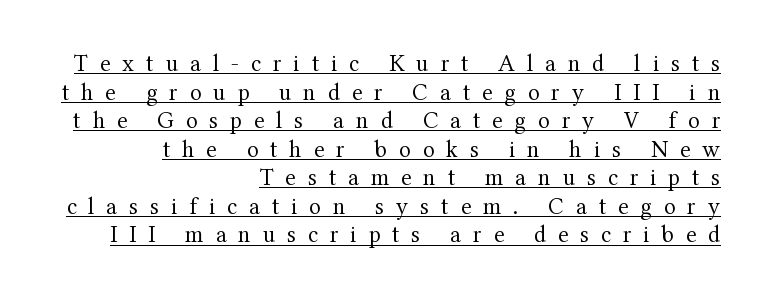
The image shows 24 px text type, upright; set right-aligned, line spacing 1.19x, unusually wide letter spacing (+0.5 em), underlined.
